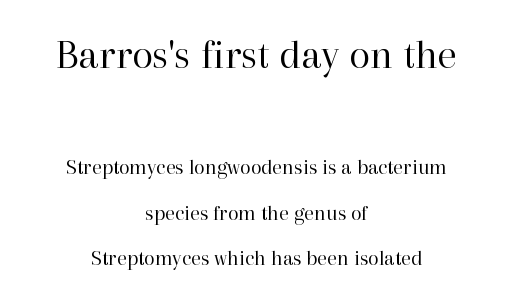
{"serif": "yes", "italic": "no", "bold": "no", "weight": "regular", "width": "normal", "stroke_contrast": "high", "x_height": "medium", "monospaced": "no", "underline": "no", "align": "center", "line_spacing": "loose", "line_spacing_ratio": 2.08, "letter_spacing": "normal", "letter_spacing_em": 0.0, "larger_block": "first", "size_ratio": 1.95, "glyph_px": 43}
